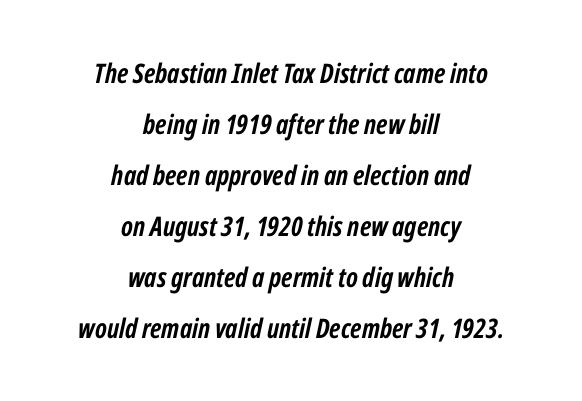
The image shows 27 px bold type, italic (leaning right); set centered, line spacing 1.89x, normal letter spacing, not underlined.
